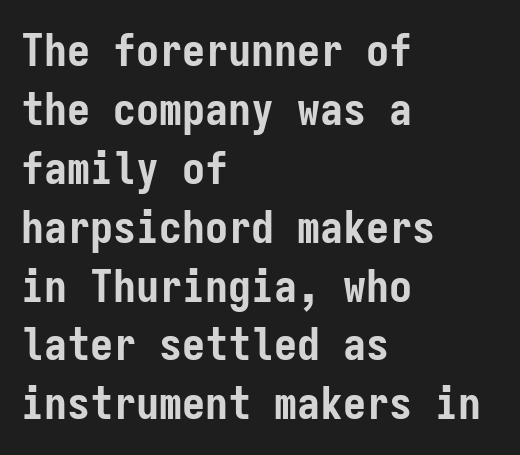
{"serif": "no", "italic": "no", "bold": "yes", "weight": "semibold", "width": "condensed", "stroke_contrast": "low", "x_height": "medium", "monospaced": "yes", "underline": "no", "align": "left", "line_spacing": "normal", "line_spacing_ratio": 1.28, "letter_spacing": "normal", "letter_spacing_em": 0.0, "glyph_px": 46}
